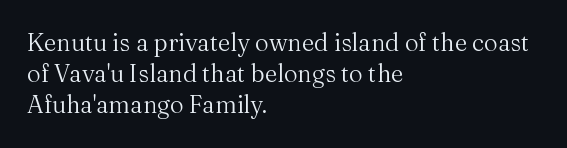
The image shows 24 px text type, upright; set left-aligned, normal line spacing (1.3x), normal letter spacing, not underlined.
